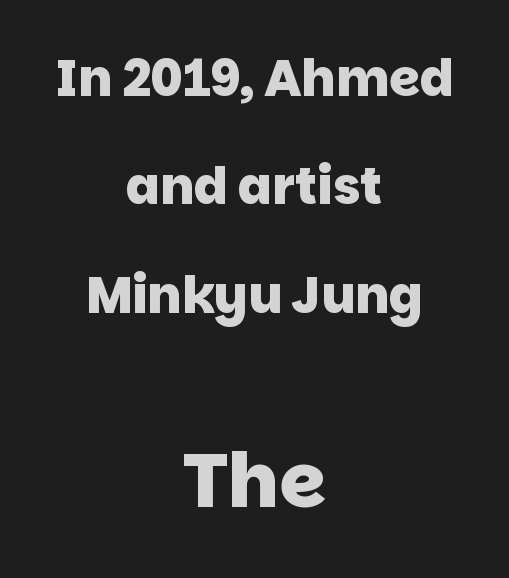
The image shows 75 px heavy sans-serif type; set centered, loose line spacing (2.17x), normal letter spacing, not underlined; the second (bottom) block is 1.5x larger; low stroke contrast and a large x-height.
